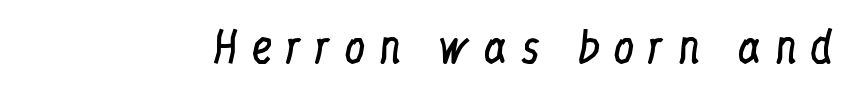
Q: Is the text bold? A: No.
Q: Is the text italic (slanted)? A: Yes.
Q: Is the typeface a serif or a sans-serif typeface? A: Serif.
Q: Is the text underlined? A: No.
Q: Is the spacing between letters normal or unusually wide? A: Unusually wide.
Q: Width (condensed, normal, or wide)? A: Condensed.
Q: Stroke contrast? A: Low.
Q: x-height? A: Medium.
Q: Monospaced? A: No.
